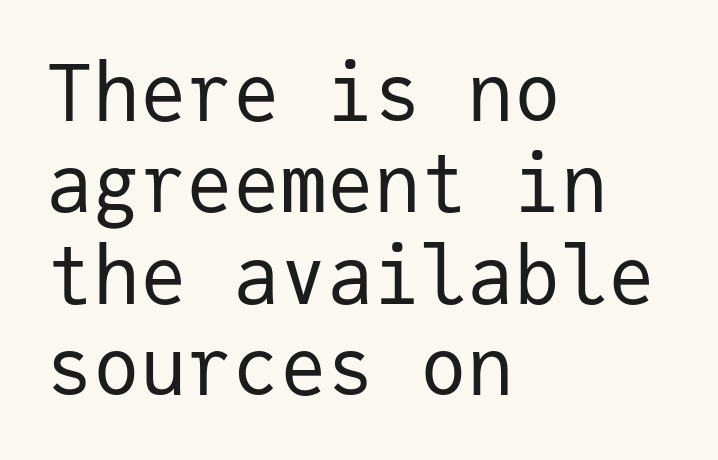
{"serif": "no", "italic": "no", "bold": "no", "weight": "regular", "width": "normal", "stroke_contrast": "low", "x_height": "medium", "monospaced": "yes", "underline": "no", "align": "left", "line_spacing_ratio": 1.17, "letter_spacing": "normal", "letter_spacing_em": 0.0, "glyph_px": 78}
